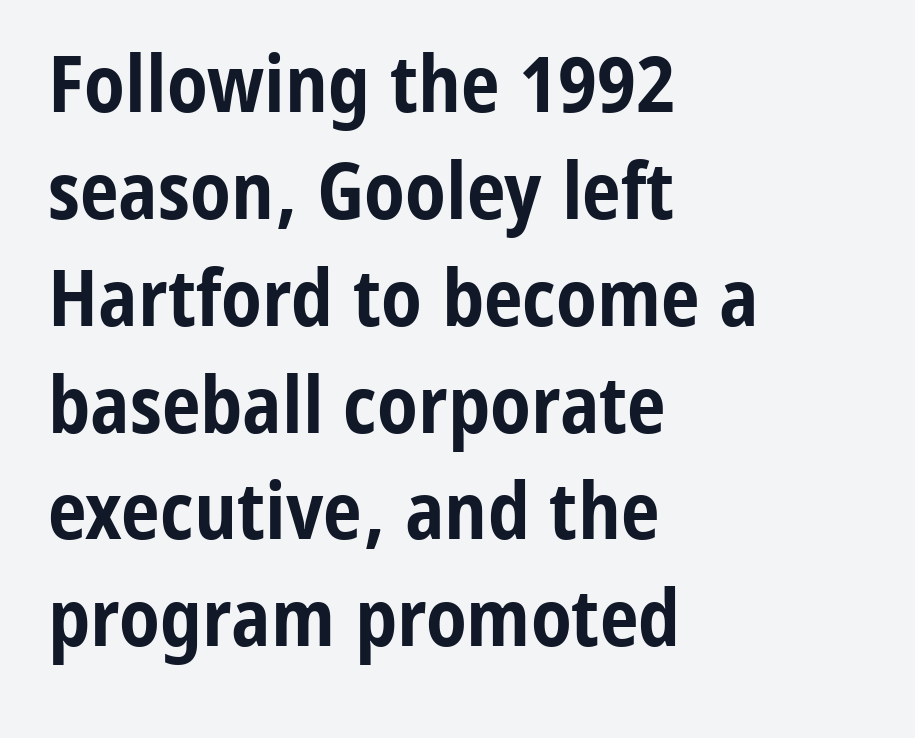
A clean baseline with only descenders dipping below it. The typography opts for an upright posture over an oblique one. Vertical spacing — default. The typeface chosen for these lines omits serifs.
